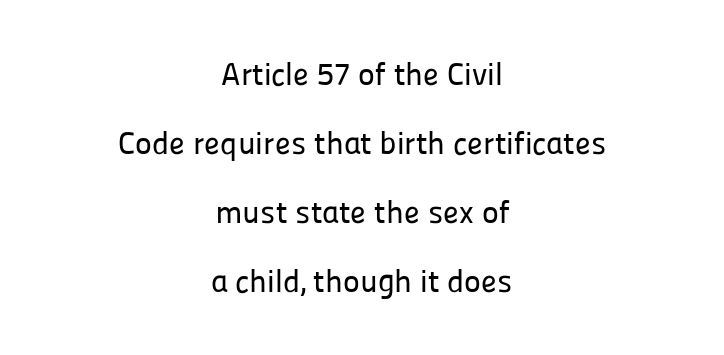
Honestly, there is no underline to notice here at all. Each letter keeps its own natural width here, so spacing adapts to shape. One-word summary of the alignment: center. Students, observe: this is what heavily led, spacious text looks like. The font family rendered here belongs to the sans-serif group.
